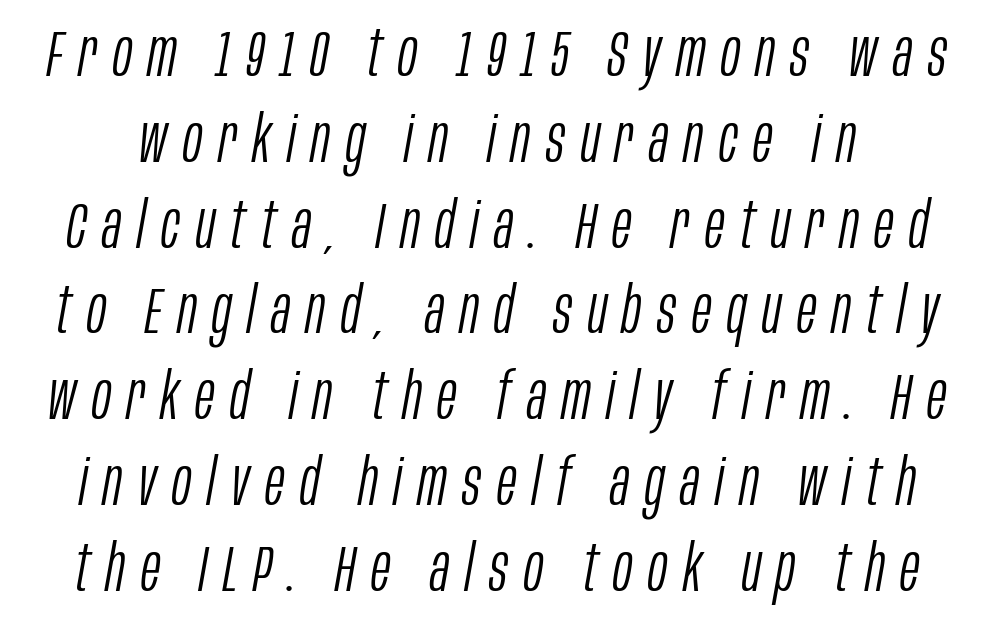
Q: Is the text bold? A: No.
Q: Is the text italic (slanted)? A: Yes, it leans right by about 10 degrees.
Q: Is the text underlined? A: No.
Q: Is the spacing between letters normal or unusually wide? A: Unusually wide.
Q: Is the spacing between lines tight, normal or loose? A: Normal.
Q: Width (condensed, normal, or wide)? A: Condensed.
Q: Stroke contrast? A: Low.
Q: x-height? A: Large.
Q: Monospaced? A: No.
